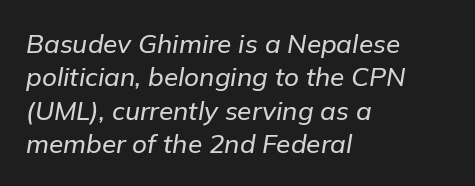
The image shows 26 px text type, italic (leaning right); set left-aligned, normal line spacing (1.28x), normal letter spacing, not underlined.
